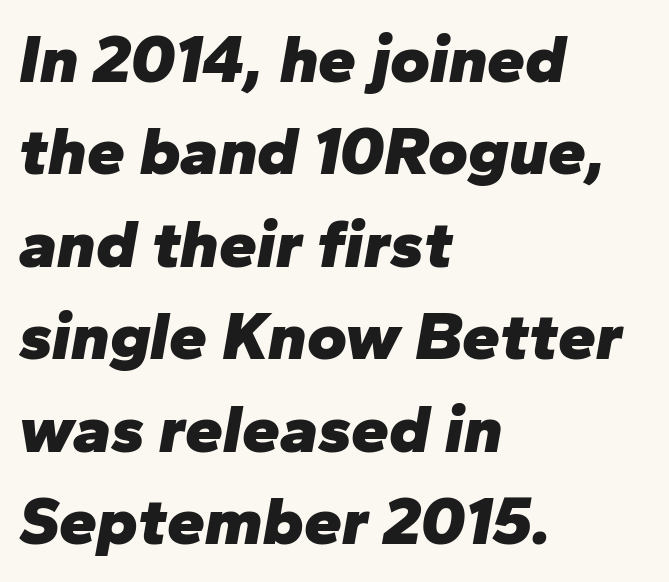
Q: Is the text bold? A: Yes.
Q: Is the text italic (slanted)? A: Yes, it leans right by about 10 degrees.
Q: Is the text underlined? A: No.
Q: How is the paragraph aligned? A: Left-aligned.
Q: Is the spacing between letters normal or unusually wide? A: Normal.
Q: Is the spacing between lines tight, normal or loose? A: Normal.
Q: Width (condensed, normal, or wide)? A: Normal.
Q: Stroke contrast? A: Low.
Q: x-height? A: Medium.
Q: Monospaced? A: No.
